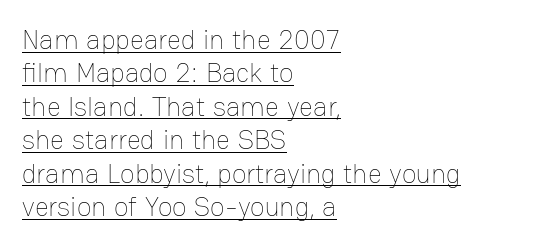
Stem width sits at or under what a default text font uses. Underlined type. One-word summary of the alignment: left. Tracking here is standard; glyphs follow each other at the usual distance.
